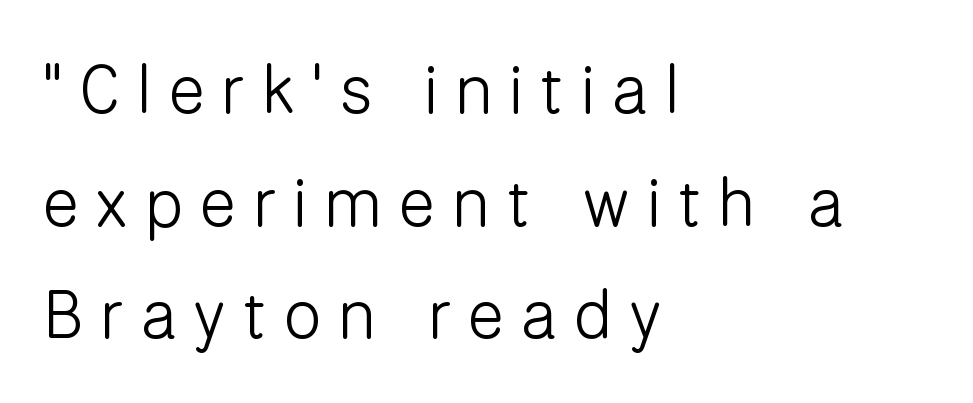
{"serif": "no", "italic": "no", "bold": "no", "weight": "light", "width": "normal", "stroke_contrast": "low", "x_height": "medium", "monospaced": "no", "underline": "no", "align": "left", "line_spacing": "normal", "line_spacing_ratio": 1.68, "letter_spacing": "wide", "letter_spacing_em": 0.26, "glyph_px": 67}
